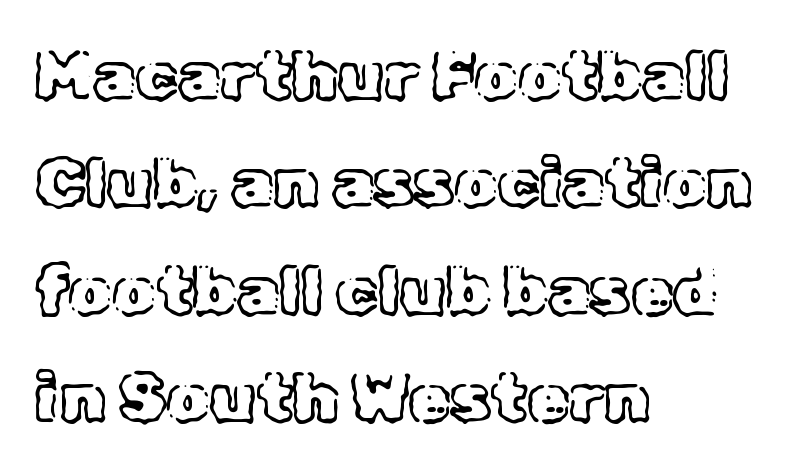
The image shows 68 px text type, upright; set left-aligned, normal line spacing (1.58x), normal letter spacing, not underlined; a medium x-height.
